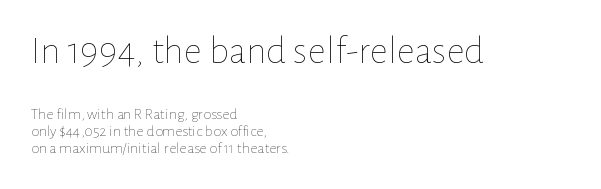
{"italic": "no", "bold": "no", "weight": "thin", "width": "normal", "stroke_contrast": "low", "x_height": "medium", "monospaced": "no", "underline": "no", "align": "left", "line_spacing": "tight", "line_spacing_ratio": 1.07, "letter_spacing": "normal", "letter_spacing_em": 0.0, "larger_block": "first", "size_ratio": 2.5, "glyph_px": 40}
